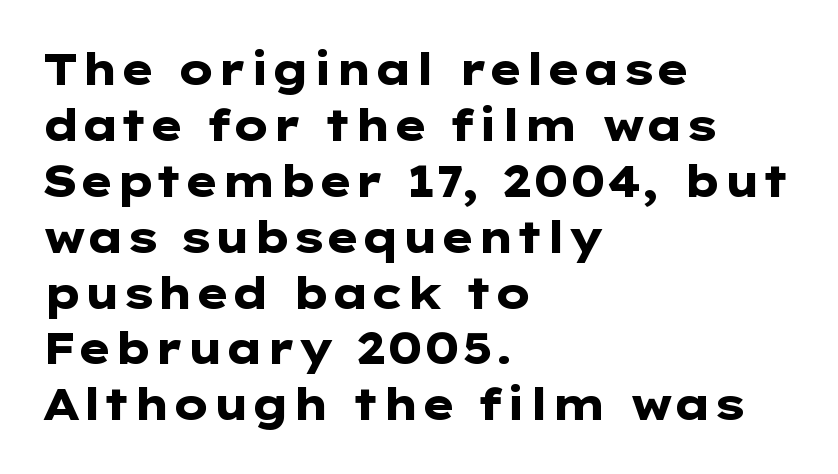
{"serif": "no", "italic": "no", "bold": "yes", "weight": "heavy", "width": "wide", "stroke_contrast": "low", "x_height": "medium", "underline": "no", "align": "left", "line_spacing": "normal", "line_spacing_ratio": 1.3, "letter_spacing": "normal", "letter_spacing_em": 0.0, "glyph_px": 43}
